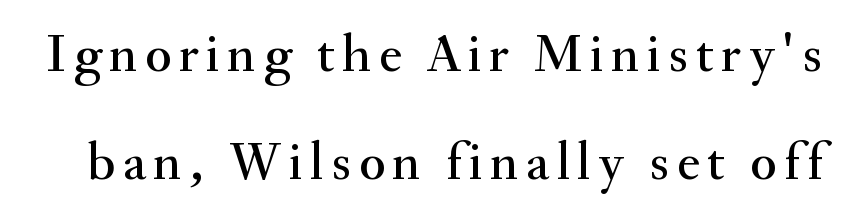
Q: Is the text italic (slanted)? A: No, it is upright.
Q: Is the typeface a serif or a sans-serif typeface? A: Serif.
Q: Is the text underlined? A: No.
Q: Is the spacing between lines tight, normal or loose? A: Loose.
Q: Width (condensed, normal, or wide)? A: Normal.
Q: Stroke contrast? A: Medium.
Q: x-height? A: Small.
Q: Monospaced? A: No.
